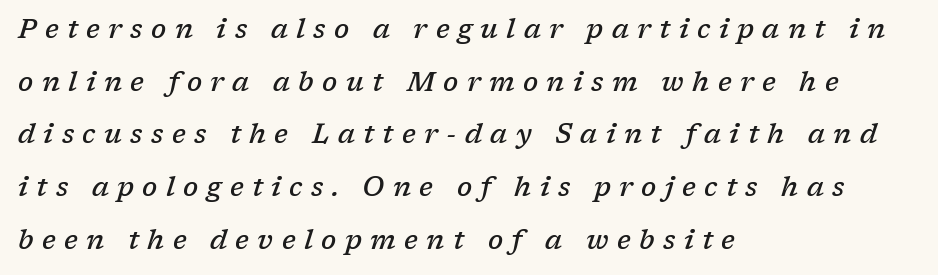
If you measured baseline to baseline, you'd find a long distance. Loose tracking; the words dissolve into strings of separated letters. The specimen omits any rule beneath the text block's lines. The setting favours the left margin, as ordinary paragraphs usually do.
